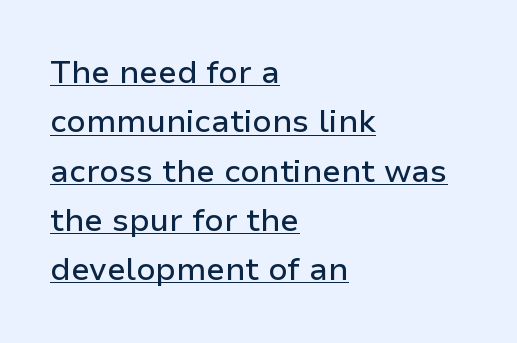
{"serif": "no", "italic": "no", "width": "normal", "stroke_contrast": "low", "x_height": "medium", "monospaced": "no", "underline": "yes", "align": "left", "line_spacing": "normal", "line_spacing_ratio": 1.54, "letter_spacing": "normal", "letter_spacing_em": 0.0, "glyph_px": 32}
